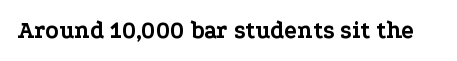
Q: Is the text bold? A: Yes.
Q: Is the text italic (slanted)? A: No, it is upright.
Q: Is the text underlined? A: No.
Q: Is the spacing between letters normal or unusually wide? A: Normal.
